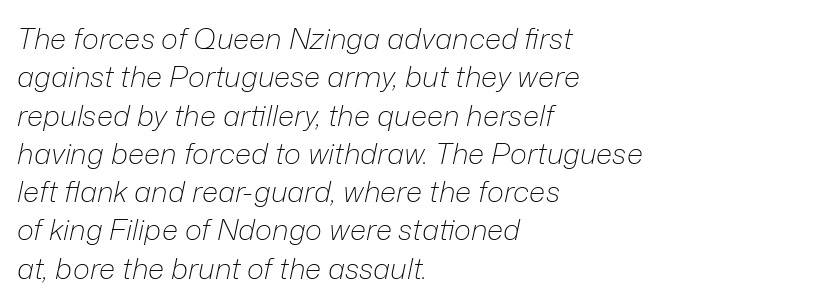
Plain, unruled lines of type. Slanted lettering throughout. Caption: face not bold, strokes unweighted. Left-aligned paragraph, ragged on the right. The rendering keeps characters at their native spacing. Is this a fixed-width face? No — the glyphs have proportional, varying widths.
